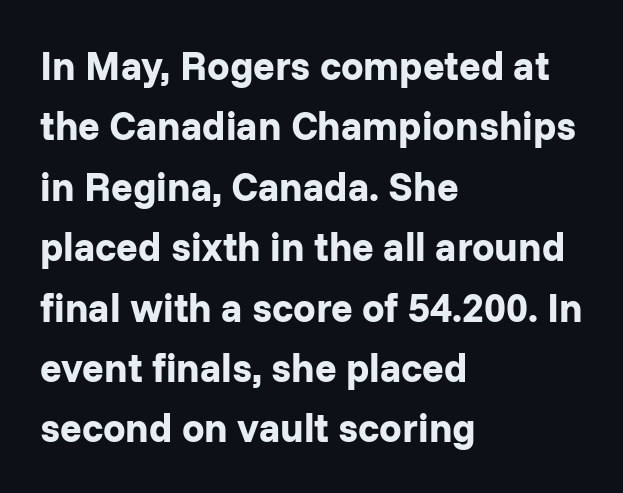
Q: Is the text bold? A: Yes.
Q: Is the text italic (slanted)? A: No, it is upright.
Q: Is the typeface a serif or a sans-serif typeface? A: Sans-serif.
Q: Is the text underlined? A: No.
Q: How is the paragraph aligned? A: Left-aligned.
Q: Is the spacing between letters normal or unusually wide? A: Normal.
Q: Is the spacing between lines tight, normal or loose? A: Normal.
Q: Width (condensed, normal, or wide)? A: Normal.
Q: Stroke contrast? A: Low.
Q: x-height? A: Medium.
Q: Monospaced? A: No.
